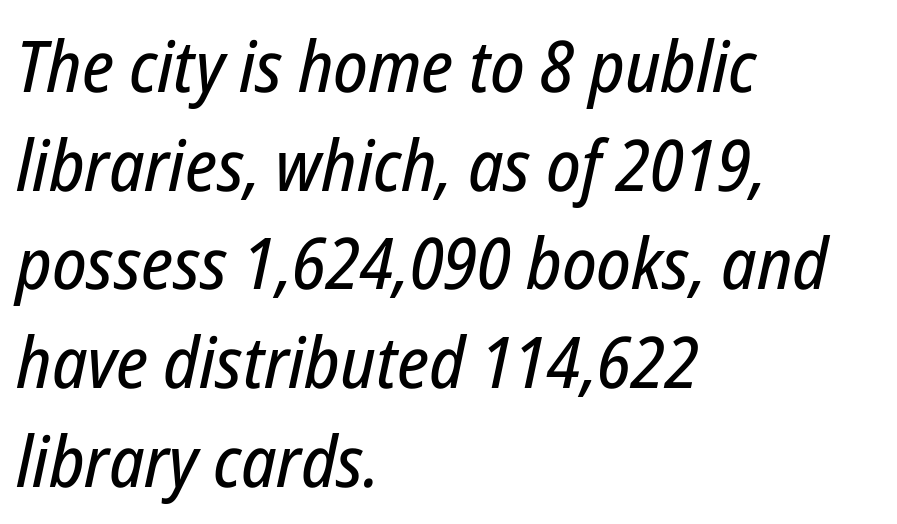
{"italic": "yes", "lean": "right", "slant_degrees": 12, "width": "condensed", "stroke_contrast": "low", "x_height": "medium", "monospaced": "no", "underline": "no", "align": "left", "line_spacing": "normal", "line_spacing_ratio": 1.39, "letter_spacing": "normal", "letter_spacing_em": 0.0, "glyph_px": 71}
